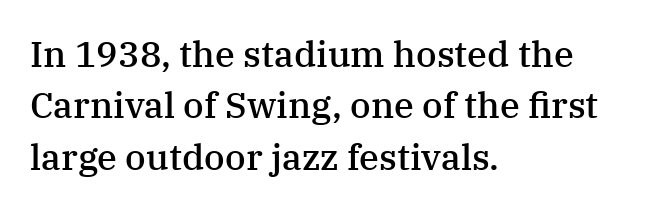
The image shows 36 px semibold serif type, upright; set left-aligned, normal line spacing (1.43x), normal letter spacing, not underlined; medium stroke contrast and a medium x-height.
